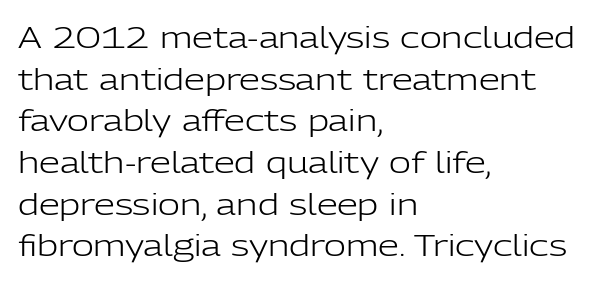
{"serif": "no", "italic": "no", "bold": "no", "weight": "light", "width": "normal", "stroke_contrast": "low", "x_height": "medium", "monospaced": "no", "underline": "no", "align": "left", "line_spacing": "normal", "line_spacing_ratio": 1.39, "letter_spacing": "normal", "letter_spacing_em": 0.0, "glyph_px": 30}
